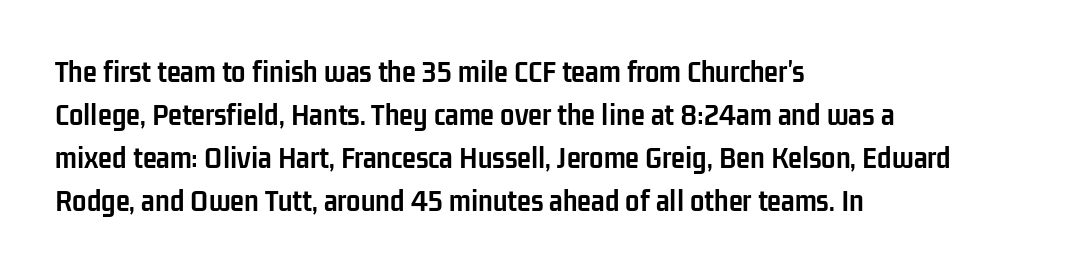
Note the varied advance widths — an 'i' is clearly narrower than an 'm'. No italicization has been applied; the sample stays upright. Normally led — the rows are evenly, conventionally spaced. The face used here is a sans, in the tradition of grotesques and geometrics. These lines carry a lot of weight — the face is fully bold.
